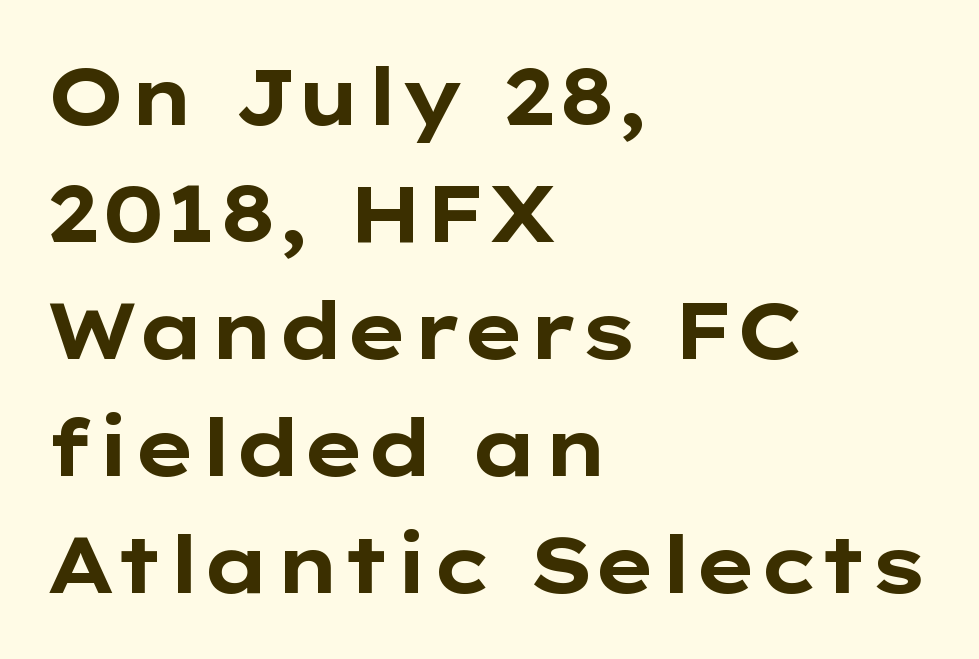
{"serif": "no", "italic": "no", "bold": "yes", "weight": "bold", "width": "wide", "stroke_contrast": "low", "x_height": "medium", "monospaced": "no", "underline": "no", "align": "left", "line_spacing": "normal", "line_spacing_ratio": 1.48, "letter_spacing": "normal", "letter_spacing_em": 0.0, "glyph_px": 79}
